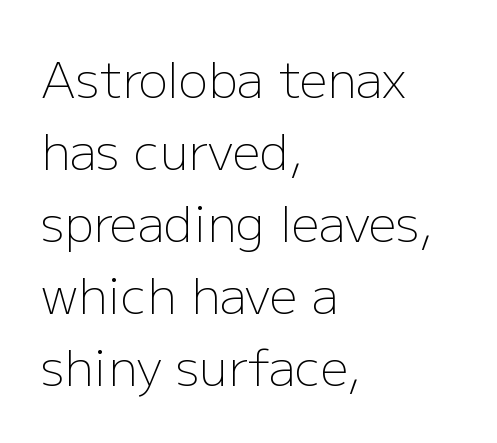
{"serif": "no", "italic": "no", "bold": "no", "weight": "light", "width": "normal", "stroke_contrast": "low", "x_height": "medium", "monospaced": "no", "underline": "no", "align": "left", "line_spacing": "normal", "line_spacing_ratio": 1.47, "letter_spacing": "normal", "letter_spacing_em": 0.0, "glyph_px": 49}
